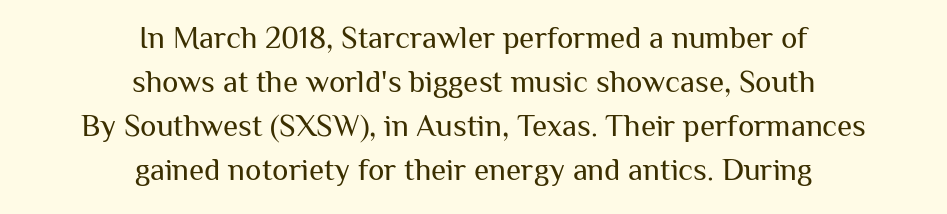
{"serif": "no", "italic": "no", "bold": "no", "weight": "regular", "width": "normal", "stroke_contrast": "medium", "x_height": "medium", "monospaced": "no", "underline": "no", "align": "center", "line_spacing": "normal", "line_spacing_ratio": 1.42, "letter_spacing": "normal", "letter_spacing_em": 0.0, "glyph_px": 31}
